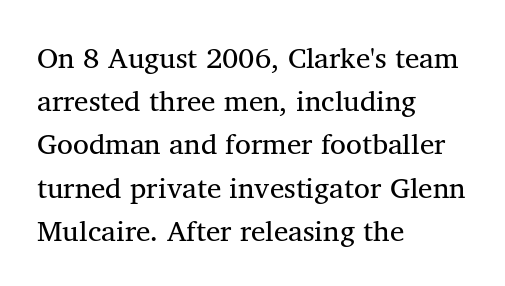
Q: Is the text bold? A: No.
Q: Is the text italic (slanted)? A: No, it is upright.
Q: Is the typeface a serif or a sans-serif typeface? A: Serif.
Q: Is the text underlined? A: No.
Q: How is the paragraph aligned? A: Left-aligned.
Q: Is the spacing between letters normal or unusually wide? A: Normal.
Q: Is the spacing between lines tight, normal or loose? A: Normal.
Q: Width (condensed, normal, or wide)? A: Normal.
Q: Stroke contrast? A: Medium.
Q: x-height? A: Medium.
Q: Monospaced? A: No.
